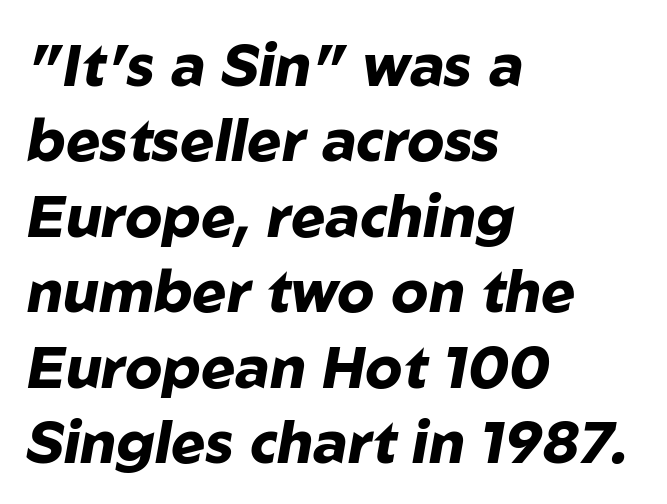
{"italic": "yes", "lean": "right", "slant_degrees": 10, "bold": "yes", "weight": "heavy", "width": "normal", "stroke_contrast": "low", "x_height": "medium", "monospaced": "no", "underline": "no", "align": "left", "line_spacing": "normal", "line_spacing_ratio": 1.3, "letter_spacing": "normal", "letter_spacing_em": 0.0, "glyph_px": 58}
